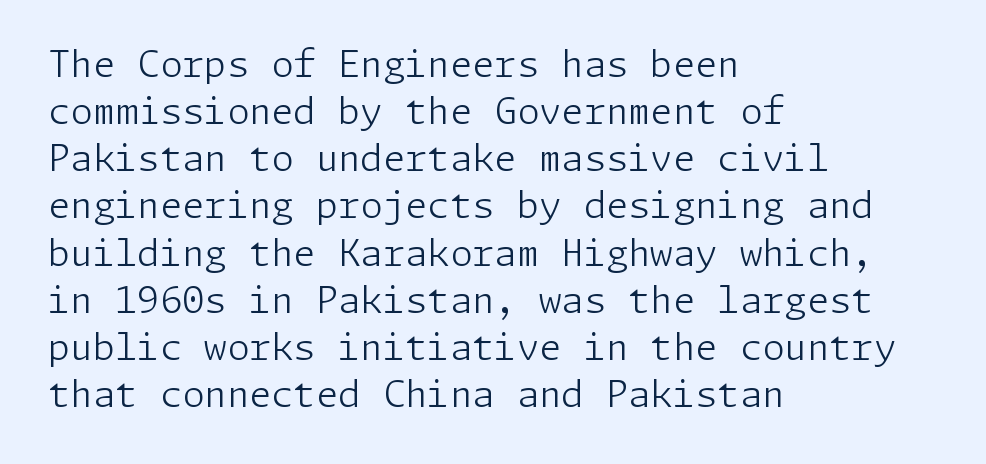
{"serif": "no", "italic": "no", "bold": "no", "weight": "light", "width": "normal", "stroke_contrast": "low", "x_height": "medium", "underline": "no", "align": "left", "line_spacing": "normal", "line_spacing_ratio": 1.31, "letter_spacing": "normal", "letter_spacing_em": 0.0, "glyph_px": 36}
